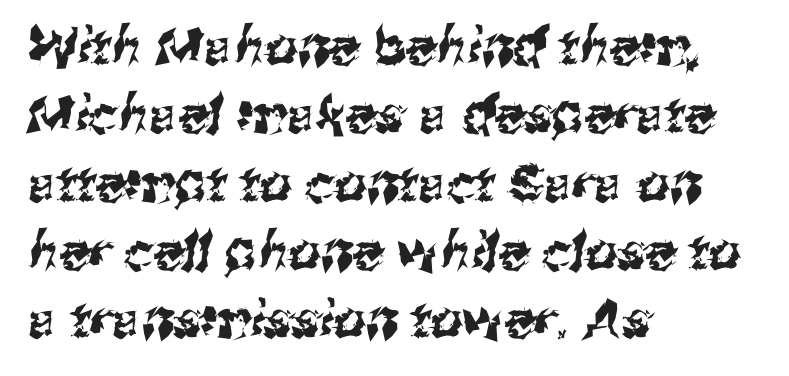
The image shows 51 px sans-serif type; set left-aligned, normal line spacing (1.34x), normal letter spacing, not underlined; medium stroke contrast and a medium x-height.
